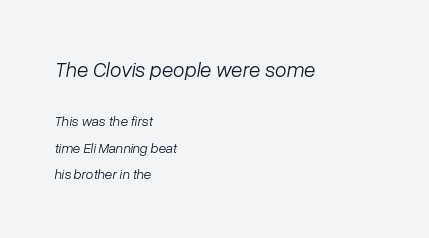
The image shows 21 px text type, italic (leaning right); set left-aligned, loose line spacing (1.91x), normal letter spacing, not underlined; the first (top) block is 1.5x larger.
